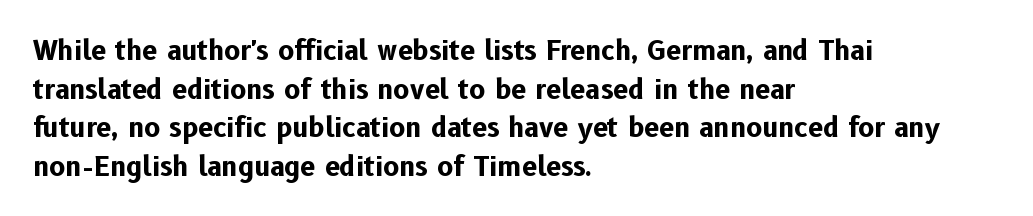
Q: Is the text bold? A: Yes.
Q: Is the text italic (slanted)? A: No, it is upright.
Q: Is the text underlined? A: No.
Q: How is the paragraph aligned? A: Left-aligned.
Q: Is the spacing between letters normal or unusually wide? A: Normal.
Q: Is the spacing between lines tight, normal or loose? A: Normal.
